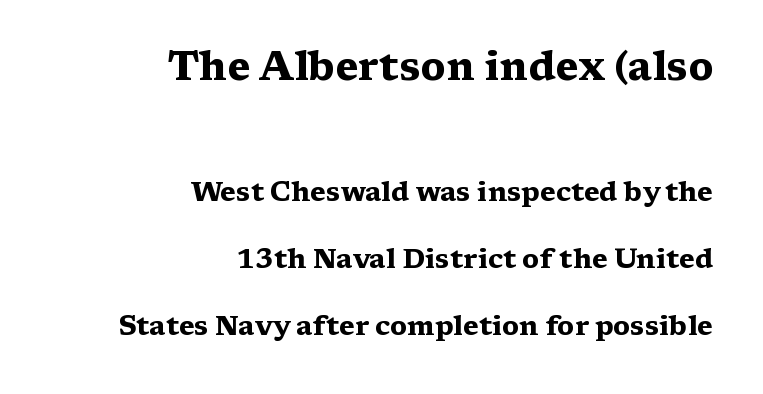
{"serif": "yes", "italic": "no", "bold": "yes", "weight": "heavy", "width": "wide", "stroke_contrast": "medium", "x_height": "medium", "monospaced": "no", "underline": "no", "align": "right", "line_spacing": "loose", "line_spacing_ratio": 2.48, "letter_spacing": "normal", "letter_spacing_em": 0.0, "larger_block": "first", "size_ratio": 1.48, "glyph_px": 40}
